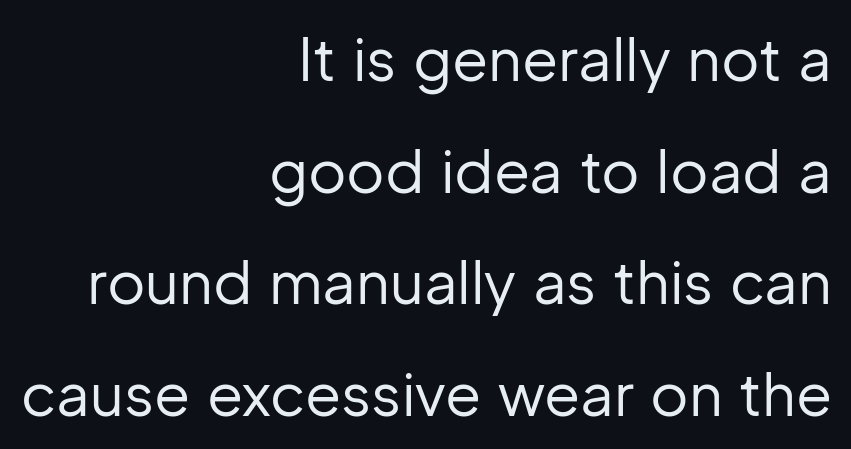
Q: Is the text bold? A: No.
Q: Is the text italic (slanted)? A: No, it is upright.
Q: Is the typeface a serif or a sans-serif typeface? A: Sans-serif.
Q: Is the text underlined? A: No.
Q: How is the paragraph aligned? A: Right-aligned.
Q: Is the spacing between letters normal or unusually wide? A: Normal.
Q: Width (condensed, normal, or wide)? A: Normal.
Q: Stroke contrast? A: Low.
Q: x-height? A: Medium.
Q: Monospaced? A: No.
